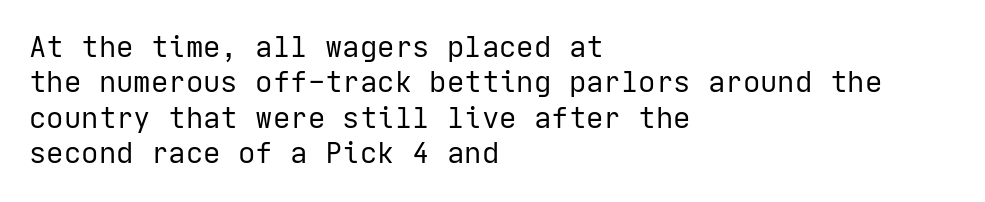
The image shows 29 px regular-weight sans-serif type, upright; set left-aligned, line spacing 1.22x, normal letter spacing, not underlined; low stroke contrast and a medium x-height.
